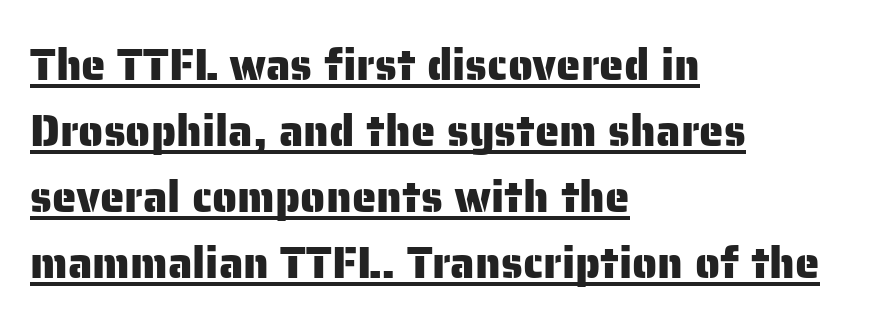
Q: Is the text italic (slanted)? A: No, it is upright.
Q: Is the typeface a serif or a sans-serif typeface? A: Sans-serif.
Q: Is the text underlined? A: Yes.
Q: How is the paragraph aligned? A: Left-aligned.
Q: Is the spacing between letters normal or unusually wide? A: Normal.
Q: Is the spacing between lines tight, normal or loose? A: Normal.
Q: Width (condensed, normal, or wide)? A: Normal.
Q: Stroke contrast? A: Low.
Q: x-height? A: Medium.
Q: Monospaced? A: No.
